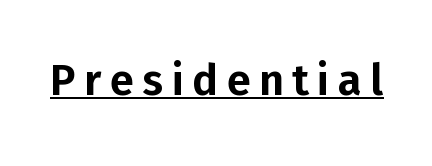
Q: Is the text italic (slanted)? A: No, it is upright.
Q: Is the typeface a serif or a sans-serif typeface? A: Sans-serif.
Q: Is the text underlined? A: Yes.
Q: Is the spacing between letters normal or unusually wide? A: Unusually wide.
Q: Width (condensed, normal, or wide)? A: Normal.
Q: Stroke contrast? A: Low.
Q: x-height? A: Medium.
Q: Monospaced? A: No.
